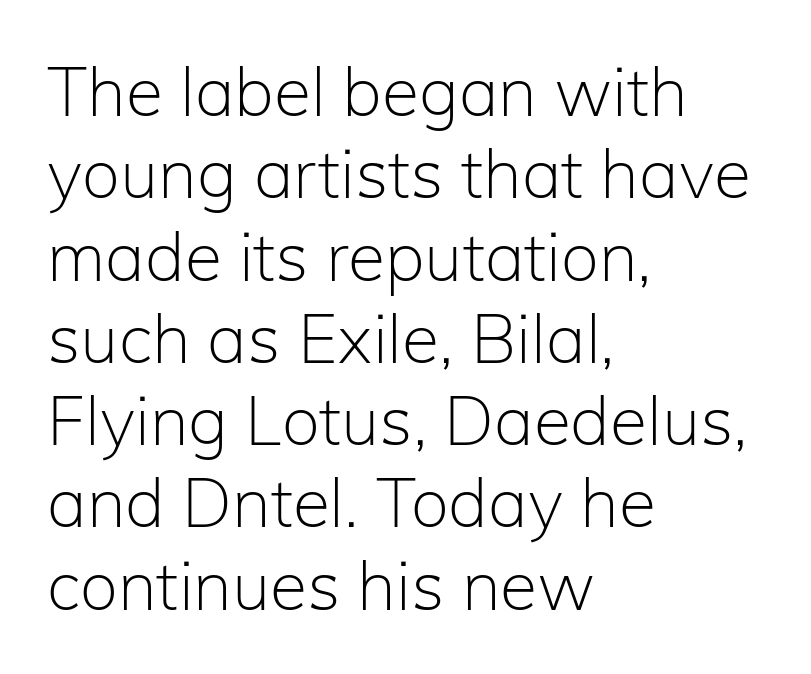
The image shows 68 px light sans-serif type, upright; set left-aligned, line spacing 1.21x, normal letter spacing, not underlined; low stroke contrast and a medium x-height.
